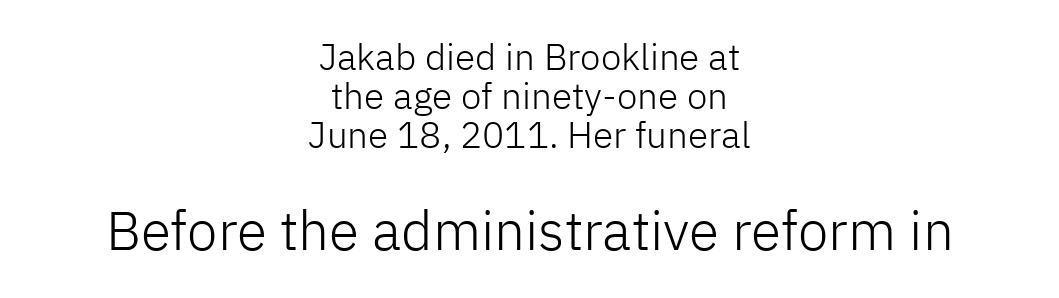
The image shows 55 px light sans-serif type, upright; set centered, tight line spacing (1.05x), normal letter spacing, not underlined; the second (bottom) block is 1.49x larger; low stroke contrast and a medium x-height.
